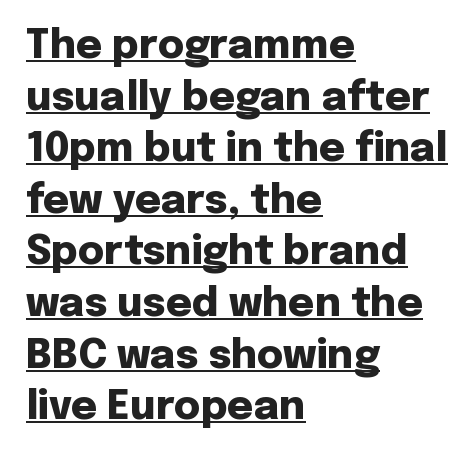
The image shows 40 px heavy sans-serif type, upright; set left-aligned, normal line spacing (1.29x), normal letter spacing, underlined; low stroke contrast and a medium x-height.
